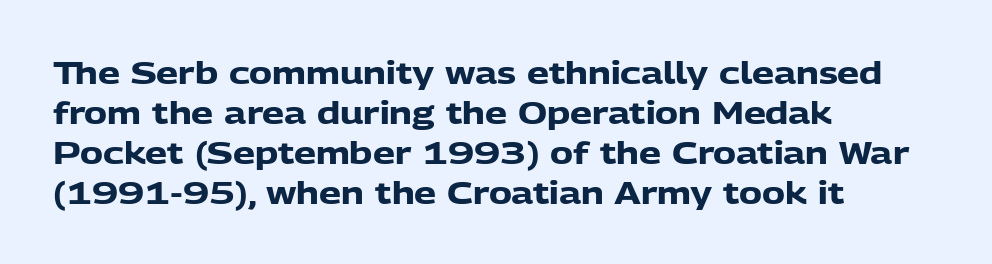
{"serif": "no", "italic": "no", "bold": "yes", "weight": "heavy", "width": "normal", "stroke_contrast": "low", "x_height": "medium", "monospaced": "no", "underline": "no", "align": "left", "line_spacing": "normal", "line_spacing_ratio": 1.29, "letter_spacing": "normal", "letter_spacing_em": 0.0, "glyph_px": 31}
